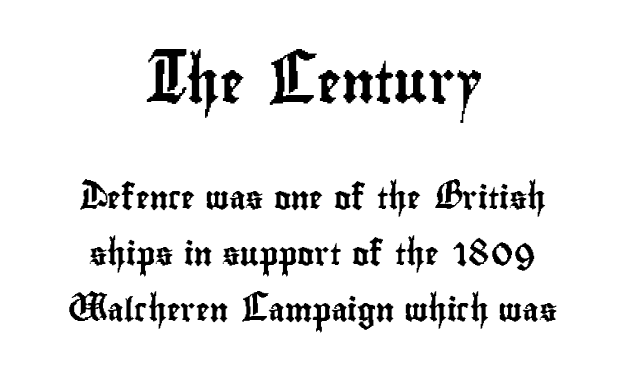
{"serif": "no", "italic": "no", "width": "condensed", "stroke_contrast": "low", "x_height": "small", "monospaced": "no", "underline": "no", "align": "center", "line_spacing": "loose", "line_spacing_ratio": 2.44, "letter_spacing": "normal", "letter_spacing_em": 0.0, "larger_block": "first", "size_ratio": 1.78, "glyph_px": 41}
